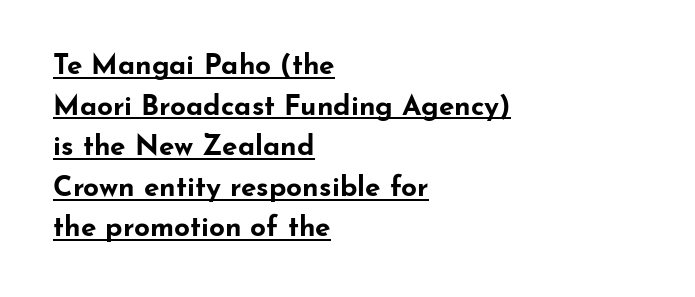
Q: Is the text bold? A: Yes.
Q: Is the text italic (slanted)? A: No, it is upright.
Q: Is the typeface a serif or a sans-serif typeface? A: Sans-serif.
Q: Is the text underlined? A: Yes.
Q: How is the paragraph aligned? A: Left-aligned.
Q: Is the spacing between letters normal or unusually wide? A: Normal.
Q: Is the spacing between lines tight, normal or loose? A: Normal.
Q: Width (condensed, normal, or wide)? A: Wide.
Q: Stroke contrast? A: Low.
Q: x-height? A: Small.
Q: Monospaced? A: No.
